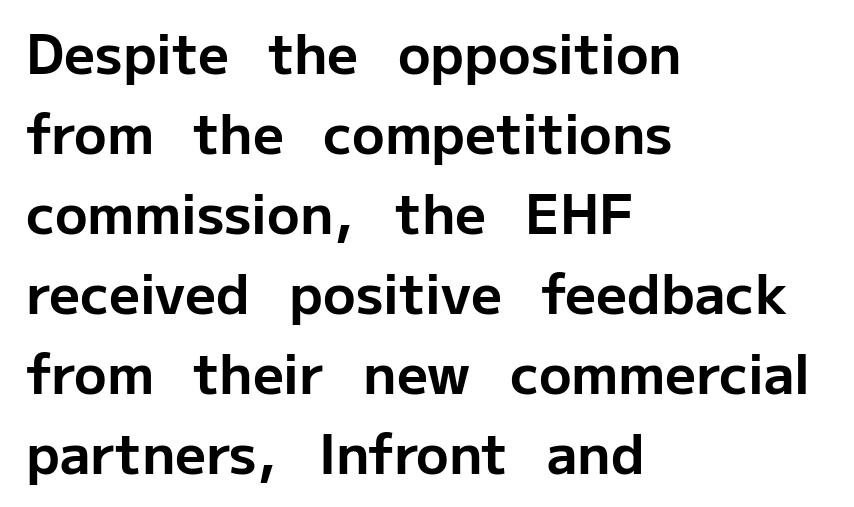
{"serif": "no", "italic": "no", "bold": "yes", "weight": "bold", "width": "normal", "stroke_contrast": "low", "x_height": "medium", "monospaced": "no", "underline": "no", "align": "left", "line_spacing": "normal", "line_spacing_ratio": 1.48, "letter_spacing": "normal", "letter_spacing_em": 0.0, "glyph_px": 54}
